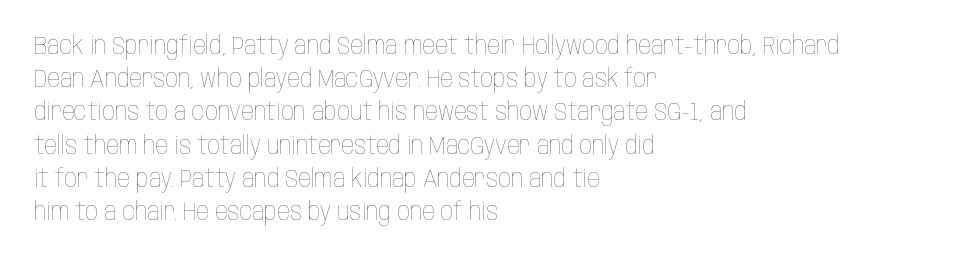
These lines sit exactly where default settings would place them. Decoration check: the copy has no underline. The typeface has the unassuming heft of standard copy or less. Horizontal alignment here is leftward, the default for most running prose.
